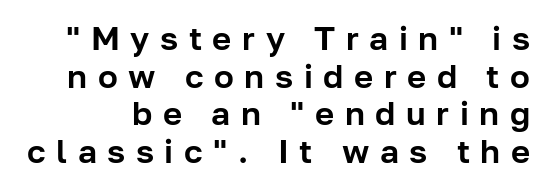
The space beneath each line is pristine and unruled. Horizontal bands of white between lines are thin slivers. A typesetter would call this heavily tracked-out type. Posture: upright roman. You could not count columns in this text — the font is proportionally spaced.
